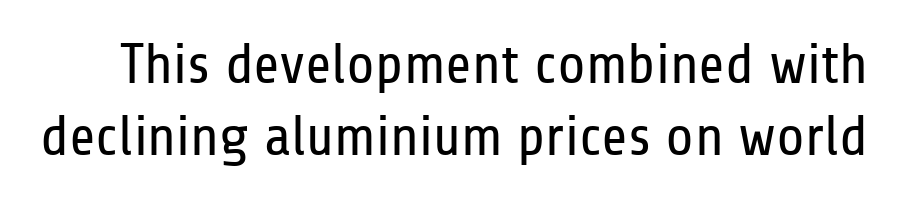
The image shows 57 px regular-weight, condensed sans-serif type, upright; set normal line spacing (1.27x), normal letter spacing, not underlined; low stroke contrast and a medium x-height.
